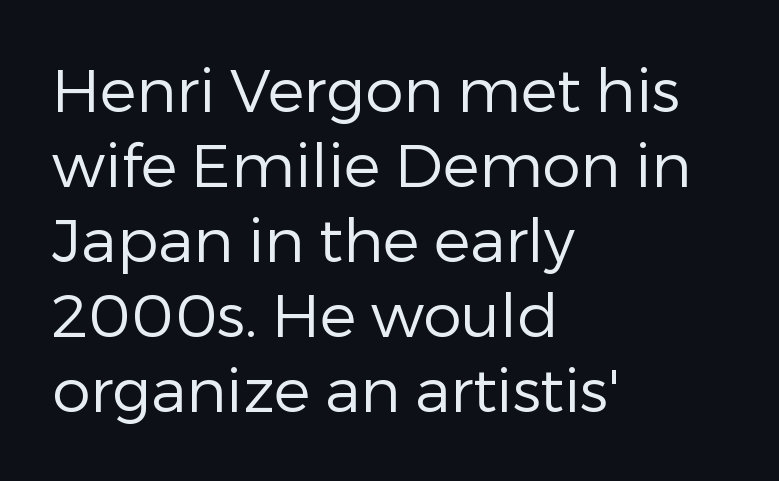
The image shows 61 px regular-weight sans-serif type, upright; set left-aligned, line spacing 1.23x, normal letter spacing, not underlined; low stroke contrast and a medium x-height.
